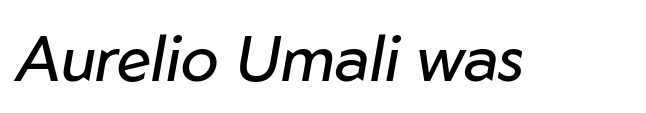
The characters are drawn with everyday or finer stroke widths. Each letter keeps its own natural width here, so spacing adapts to shape. Has an underline been added? It has not. Observe the ordinary spacing: letters are neighbours, not strangers. The lettering tilts uniformly, giving the passage an italic look.
